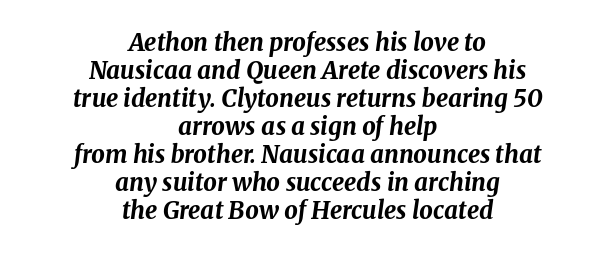
The image shows 24 px bold type, italic (leaning right); set centered, line spacing 1.17x, normal letter spacing, not underlined.
